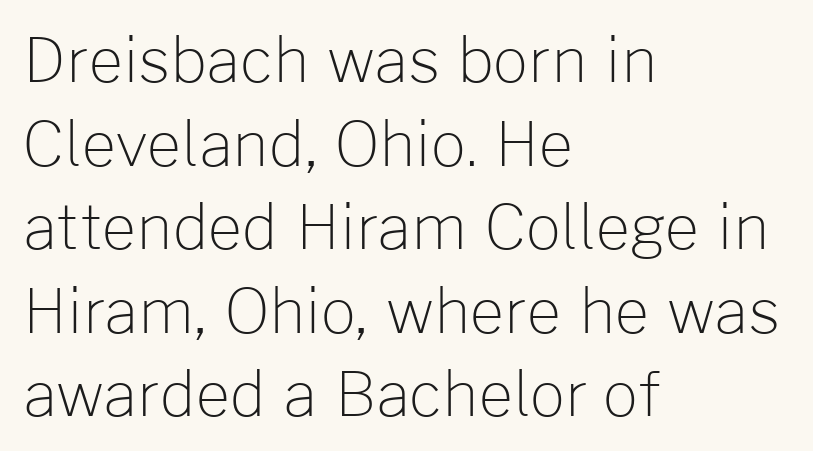
The image shows 61 px light sans-serif type, upright; set left-aligned, normal line spacing (1.37x), normal letter spacing, not underlined; low stroke contrast and a medium x-height.
